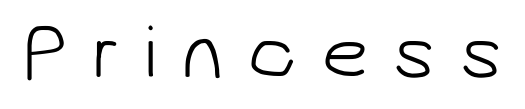
The image shows 75 px light sans-serif type; set unusually wide letter spacing (+0.32 em), not underlined; low stroke contrast and a medium x-height.
